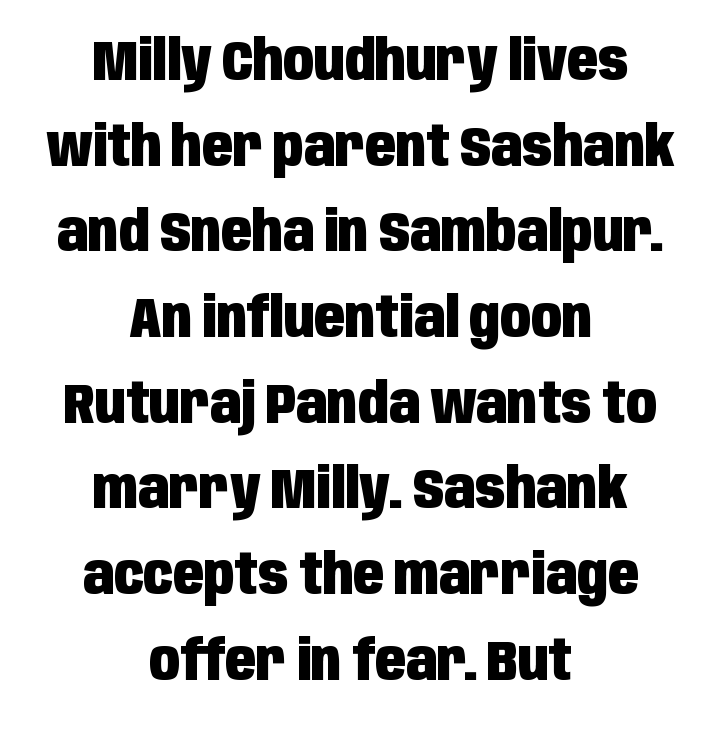
The image shows 56 px heavy, condensed sans-serif type, upright; set centered, normal line spacing (1.53x), normal letter spacing, not underlined; low stroke contrast and a large x-height.
